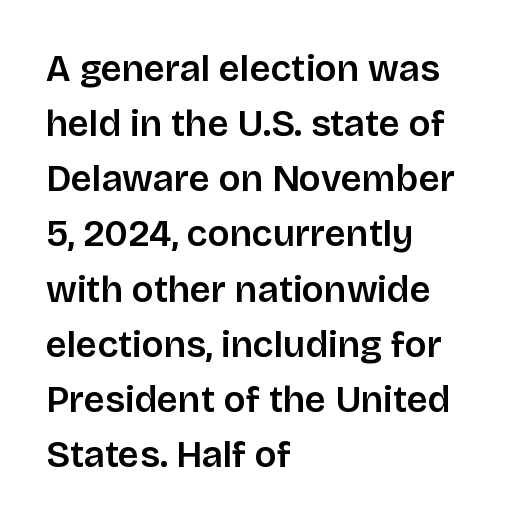
The zone under the glyphs is completely vacant. The letters stand upright; this is a roman face. The letterforms sit shoulder to shoulder at normal distance. Is this a sans? Yes — the strokes have no serifs.
